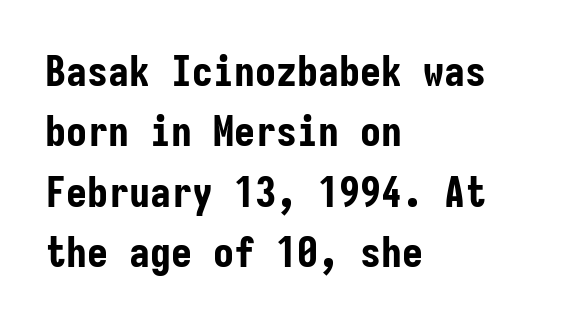
Honestly, there is no underline to notice here at all. The typesetting leans heavy: a genuine bold. Whoever set this chose a conventional vertical rhythm. When letters stand straight like this, we call the style roman or upright. Note the uniform advance width — an 'i' takes as much space as an 'm'. The text block is weighted toward the left margin, trailing off unevenly rightward.
